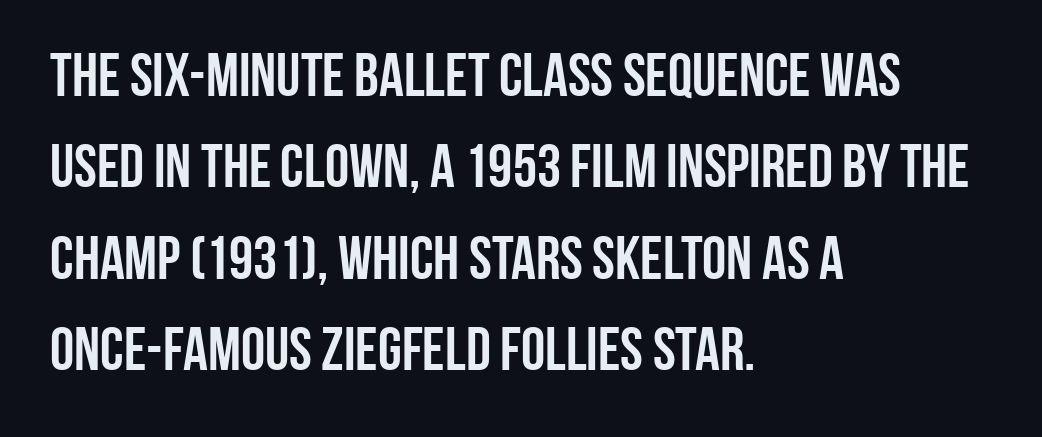
{"serif": "no", "italic": "no", "bold": "yes", "weight": "semibold", "width": "condensed", "stroke_contrast": "low", "x_height": "large", "monospaced": "no", "underline": "no", "align": "left", "line_spacing": "normal", "line_spacing_ratio": 1.5, "letter_spacing": "normal", "letter_spacing_em": 0.0, "glyph_px": 61}
